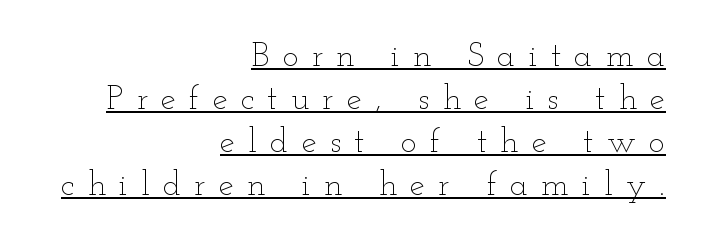
{"italic": "no", "bold": "no", "weight": "thin", "width": "wide", "stroke_contrast": "low", "x_height": "small", "monospaced": "no", "underline": "yes", "align": "right", "line_spacing": "normal", "line_spacing_ratio": 1.26, "letter_spacing": "wide", "letter_spacing_em": 0.39, "glyph_px": 34}
